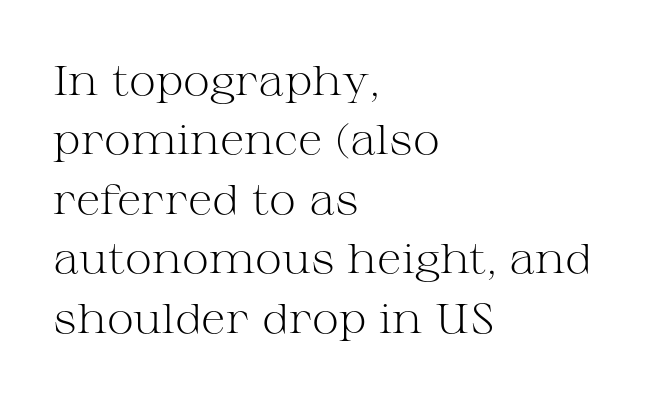
The image shows 41 px light, wide serif type, upright; set left-aligned, normal line spacing (1.45x), normal letter spacing, not underlined; medium stroke contrast and a medium x-height.
